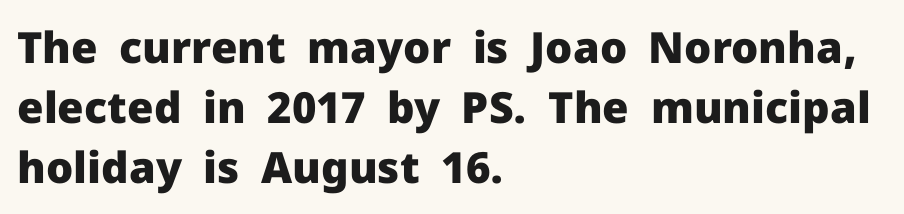
Posture: straight, roman, zero tilt. Each glyph is drawn with heavy, bold strokes. Default kerning and tracking; the words read as compact shapes. Successive baselines arrive at the customary interval. Unmarked baselines from the first word to the last.
